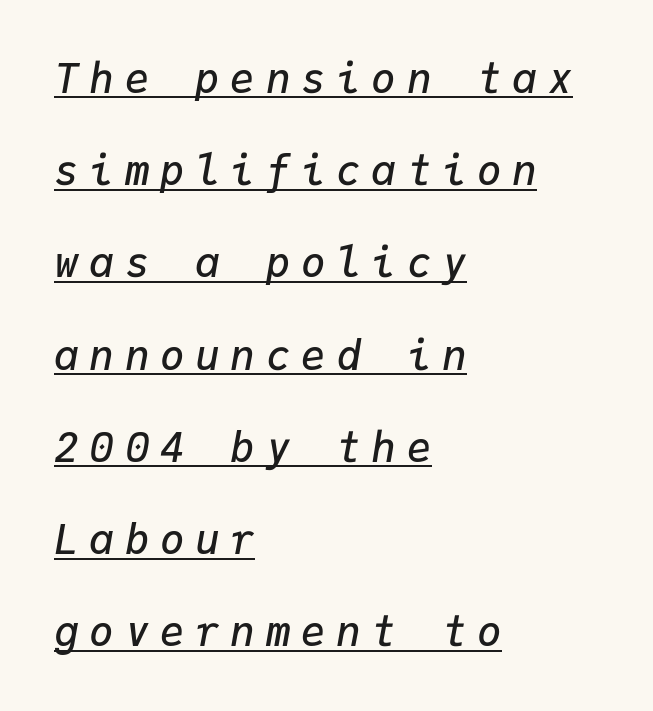
Glyph-to-glyph distance is far greater than everyday printed text. The font's italic variant was chosen for this text. Firm but not heavy-handed strokes: this text is semibold. If you drew a ruler down the left edge, every line would touch it. The space between consecutive lines is lavish.
